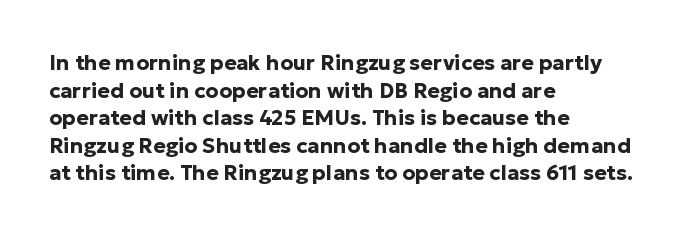
{"italic": "no", "bold": "yes", "underline": "no", "align": "left", "line_spacing": "normal", "line_spacing_ratio": 1.31, "letter_spacing": "normal", "letter_spacing_em": 0.0, "glyph_px": 21}
